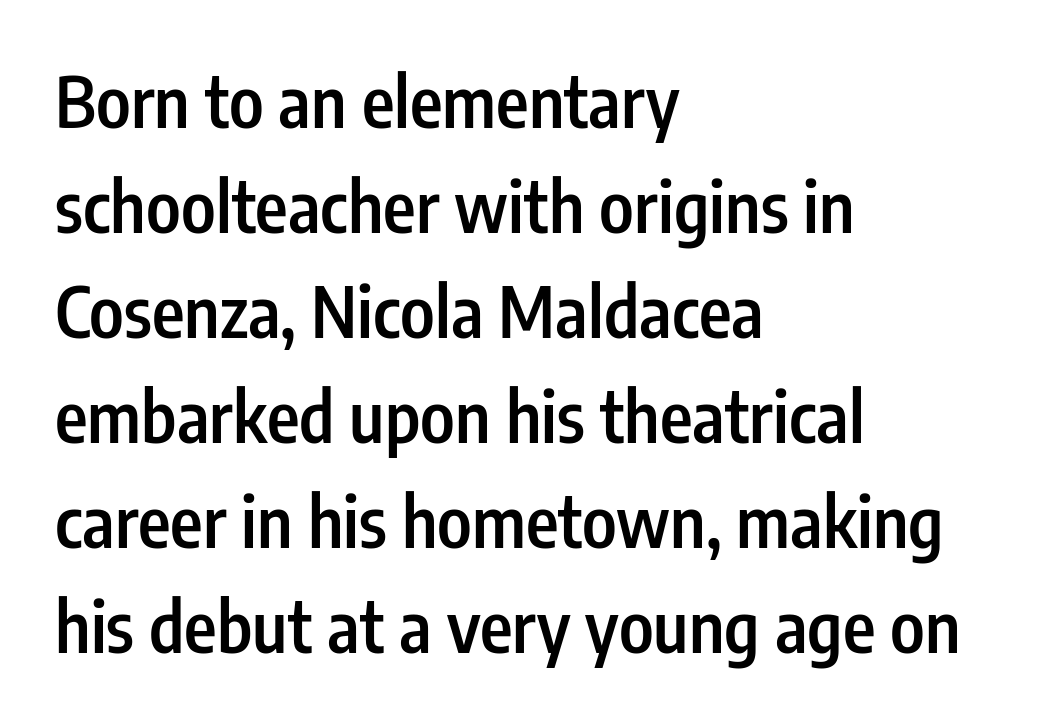
Q: Is the text bold? A: Semi-bold.
Q: Is the text italic (slanted)? A: No, it is upright.
Q: Is the typeface a serif or a sans-serif typeface? A: Sans-serif.
Q: Is the text underlined? A: No.
Q: How is the paragraph aligned? A: Left-aligned.
Q: Is the spacing between letters normal or unusually wide? A: Normal.
Q: Is the spacing between lines tight, normal or loose? A: Normal.
Q: Width (condensed, normal, or wide)? A: Condensed.
Q: Stroke contrast? A: Low.
Q: x-height? A: Medium.
Q: Monospaced? A: No.
